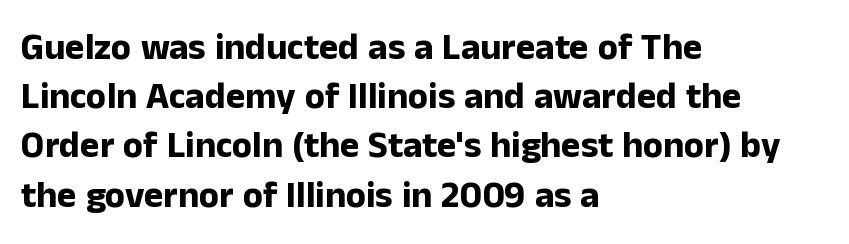
Q: Is the text bold? A: Yes.
Q: Is the text italic (slanted)? A: No, it is upright.
Q: Is the typeface a serif or a sans-serif typeface? A: Sans-serif.
Q: Is the text underlined? A: No.
Q: How is the paragraph aligned? A: Left-aligned.
Q: Is the spacing between letters normal or unusually wide? A: Normal.
Q: Is the spacing between lines tight, normal or loose? A: Normal.
Q: Width (condensed, normal, or wide)? A: Normal.
Q: Stroke contrast? A: Low.
Q: x-height? A: Medium.
Q: Monospaced? A: No.
